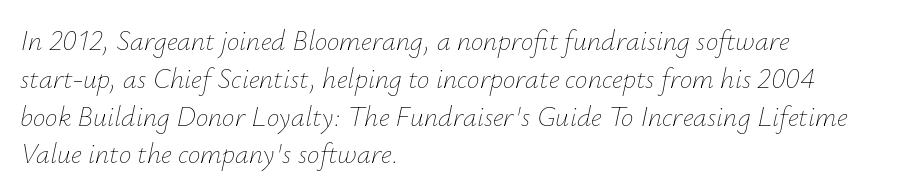
Casual observation: everything's shoved over to the left. The specimen reads as italic at a glance. The font sits on the lighter half of the weight spectrum, regular included. Is this a fixed-width face? No — the glyphs have proportional, varying widths. Honestly, the letter spacing is just normal — you wouldn't notice it. Nobody drew a line under any word here.
